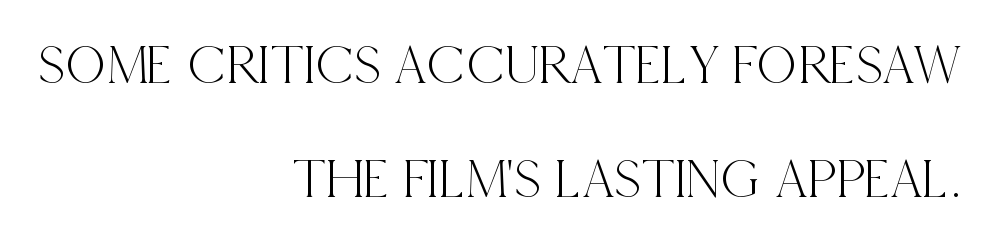
Q: Is the text italic (slanted)? A: No, it is upright.
Q: Is the typeface a serif or a sans-serif typeface? A: Serif.
Q: Is the text underlined? A: No.
Q: How is the paragraph aligned? A: Right-aligned.
Q: Is the spacing between letters normal or unusually wide? A: Normal.
Q: Is the spacing between lines tight, normal or loose? A: Loose.
Q: Width (condensed, normal, or wide)? A: Condensed.
Q: x-height? A: Large.
Q: Monospaced? A: No.
